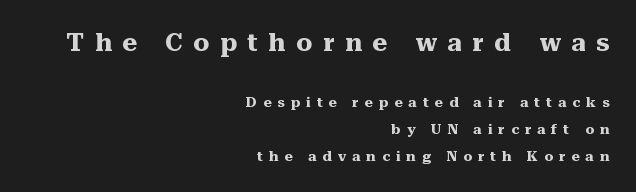
{"italic": "no", "bold": "yes", "underline": "no", "align": "right", "line_spacing": "loose", "line_spacing_ratio": 1.9, "letter_spacing": "wide", "letter_spacing_em": 0.43, "larger_block": "first", "size_ratio": 1.79, "glyph_px": 25}
